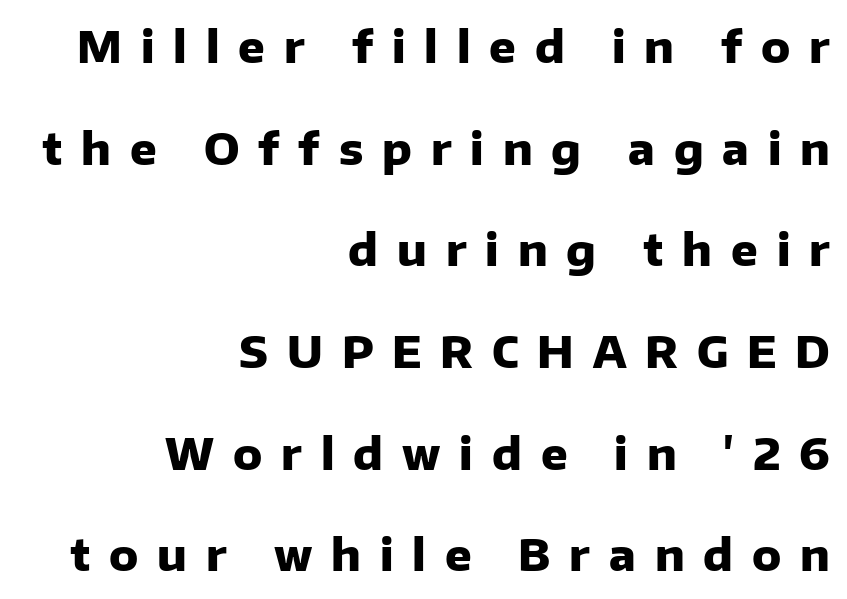
The image shows 44 px heavy sans-serif type, upright; set right-aligned, loose line spacing (2.31x), unusually wide letter spacing (+0.43 em), not underlined; low stroke contrast and a medium x-height.
